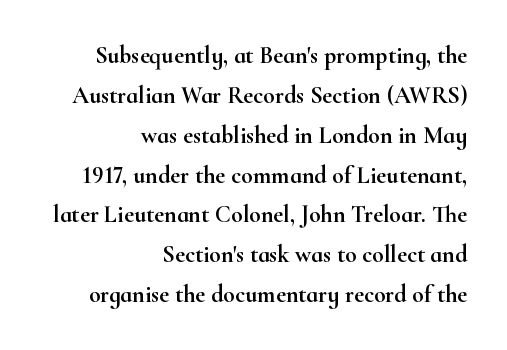
{"italic": "no", "underline": "no", "align": "right", "line_spacing": "normal", "line_spacing_ratio": 1.66, "letter_spacing": "normal", "letter_spacing_em": 0.0, "glyph_px": 24}
